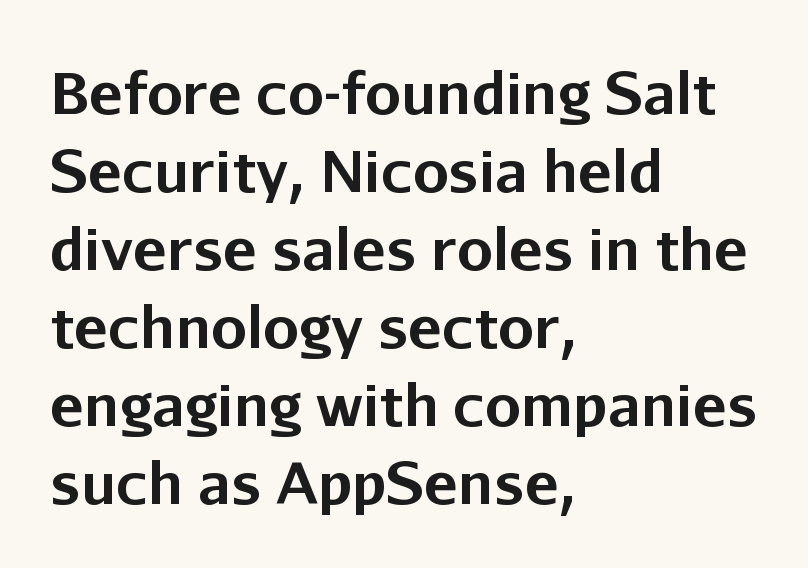
Q: Is the text bold? A: Yes.
Q: Is the text italic (slanted)? A: No, it is upright.
Q: Is the typeface a serif or a sans-serif typeface? A: Sans-serif.
Q: Is the text underlined? A: No.
Q: How is the paragraph aligned? A: Left-aligned.
Q: Is the spacing between letters normal or unusually wide? A: Normal.
Q: Is the spacing between lines tight, normal or loose? A: Normal.
Q: Width (condensed, normal, or wide)? A: Normal.
Q: Stroke contrast? A: Low.
Q: x-height? A: Medium.
Q: Monospaced? A: No.
